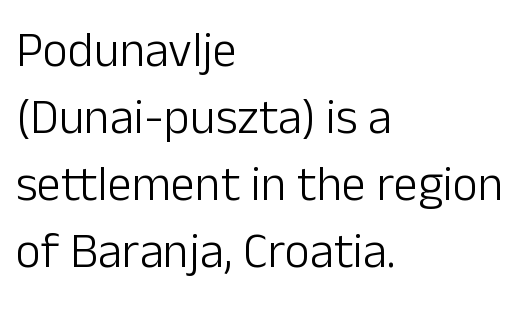
The rendering uses natural spacing where letterforms have individual widths. The rendering shows plain stroke endings on the letterforms — a sans-serif design. Every row of glyphs begins at an identical x-position on the left. The weight would be labelled regular, book, light, or lighter still.
